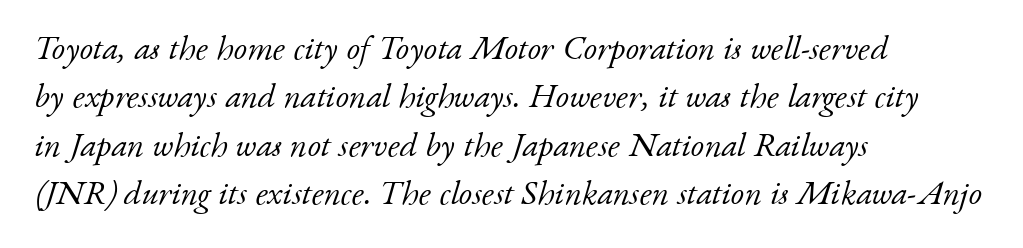
Q: Is the text bold? A: No.
Q: Is the text italic (slanted)? A: Yes, it leans right by about 17 degrees.
Q: Is the typeface a serif or a sans-serif typeface? A: Serif.
Q: Is the text underlined? A: No.
Q: How is the paragraph aligned? A: Left-aligned.
Q: Is the spacing between letters normal or unusually wide? A: Normal.
Q: Is the spacing between lines tight, normal or loose? A: Normal.
Q: Width (condensed, normal, or wide)? A: Normal.
Q: Stroke contrast? A: Low.
Q: x-height? A: Small.
Q: Monospaced? A: No.
